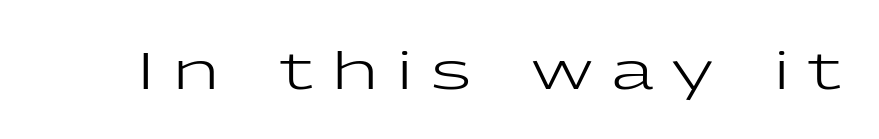
The specimen omits any rule beneath the text block's lines. Here the glyphs are tracked loosely, breaking word shapes into spaced letters. The font family rendered here belongs to the sans-serif group. The passage shown is typed in a proportional face where columns would drift.
